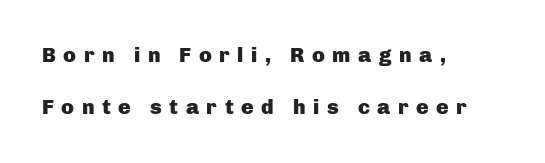
This sample uses expanded letter spacing, leaving extra air between glyphs. A roman cut, with each character standing at attention. Pretty heavy lettering here — definitely bold. What's the leading like? Stretched, with rows far apart.
